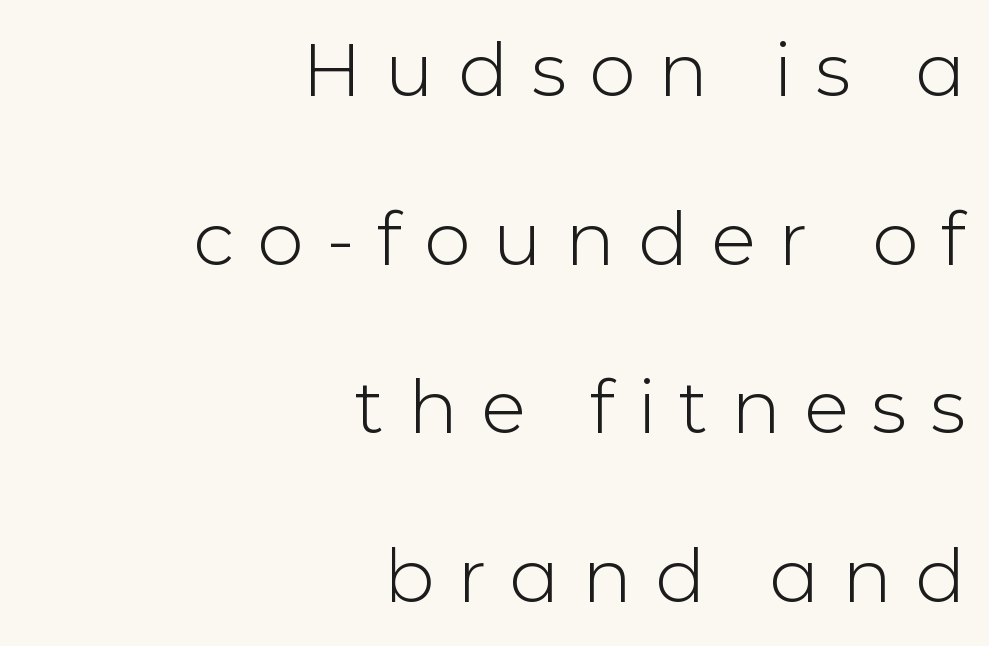
Caption: expanded tracking, letters set apart. The axis of the letterforms is exactly vertical. The letters carry no serifs — their stems end cleanly without finishing strokes. A typesetter would call this proportional, since set widths differ per character. The passage shown stacks its lines with a broad gap.
